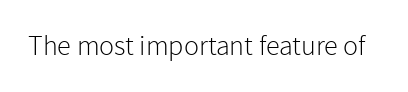
The image shows 28 px light sans-serif type, upright; set normal letter spacing, not underlined; low stroke contrast and a medium x-height.
